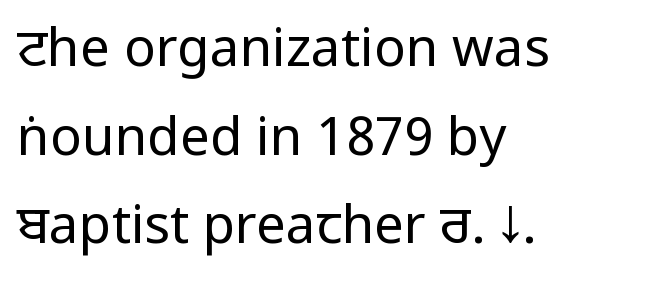
The image shows 53 px regular-weight, condensed sans-serif type, upright; set left-aligned, normal line spacing (1.67x), normal letter spacing, not underlined; low stroke contrast.
